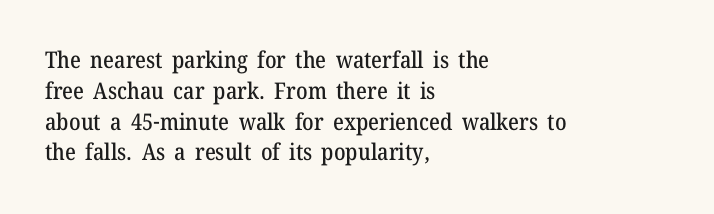
The glyphs are unaccompanied by any horizontal stroke below them. Quick note: not italic, upright. Each word holds together tightly as a unit, with standard inter-letter gaps. The paragraph shown leans on its left margin. Does the leading feel generous? No, just average.
